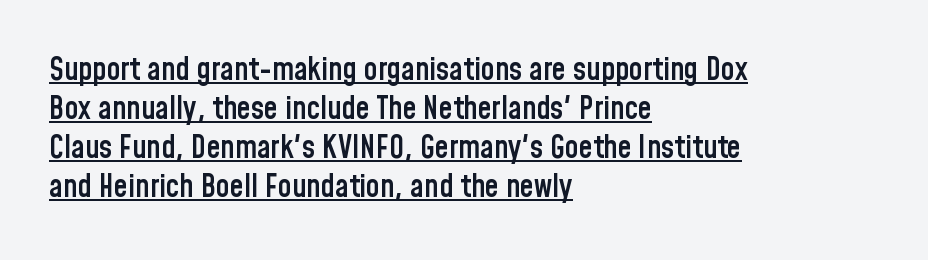
Q: Is the text bold? A: Semi-bold.
Q: Is the text italic (slanted)? A: No, it is upright.
Q: Is the typeface a serif or a sans-serif typeface? A: Sans-serif.
Q: Is the text underlined? A: Yes.
Q: How is the paragraph aligned? A: Left-aligned.
Q: Is the spacing between letters normal or unusually wide? A: Normal.
Q: Is the spacing between lines tight, normal or loose? A: Normal.
Q: Width (condensed, normal, or wide)? A: Condensed.
Q: Stroke contrast? A: Low.
Q: x-height? A: Medium.
Q: Monospaced? A: No.
